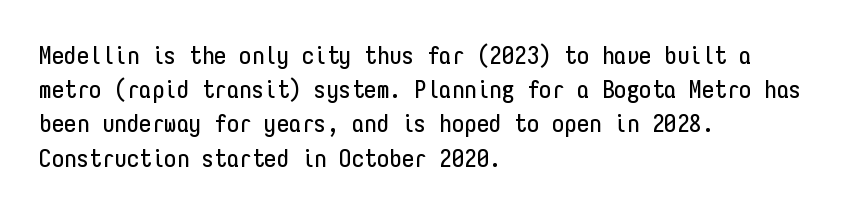
The lettering holds an erect, upright posture throughout. Nobody drew a line under any word here. This rendering uses left alignment, leaving the right contour irregular. Each new line begins a customary step beneath the previous one. Students, note that the glyphs here touch the page at normal intervals.
